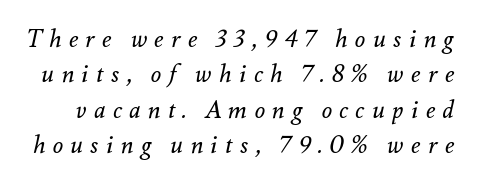
Successive baselines arrive at the customary interval. The strip under each line holds only bare page. Unbolded letterforms with no extra heft. Inter-character spacing is expanded well beyond the font's built-in metrics. The letters are slanted; this is an italic face.
